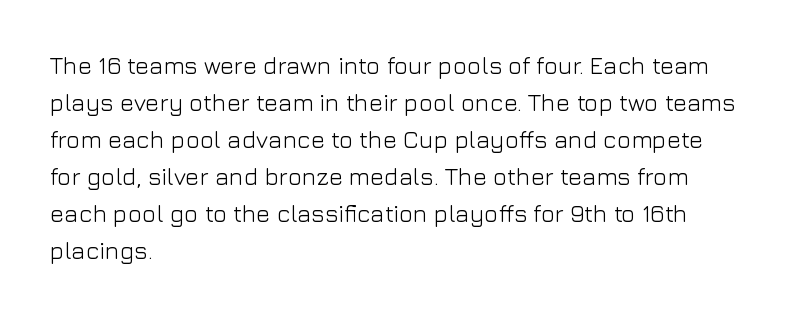
Vertical strokes here are truly vertical. Every row of glyphs begins at an identical x-position on the left. Between one letter and the next there's only the usual sliver of space. Only glyphs here, with clear space below each row.
